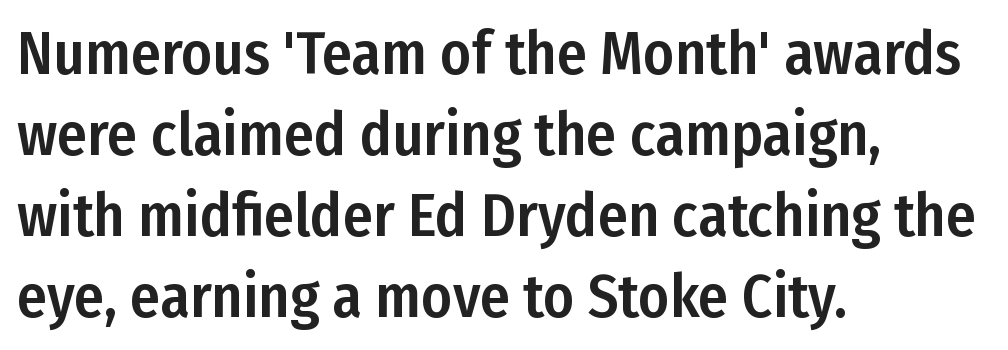
Q: Is the text italic (slanted)? A: No, it is upright.
Q: Is the typeface a serif or a sans-serif typeface? A: Sans-serif.
Q: Is the text underlined? A: No.
Q: How is the paragraph aligned? A: Left-aligned.
Q: Is the spacing between letters normal or unusually wide? A: Normal.
Q: Is the spacing between lines tight, normal or loose? A: Normal.
Q: Width (condensed, normal, or wide)? A: Condensed.
Q: Stroke contrast? A: Low.
Q: x-height? A: Medium.
Q: Monospaced? A: No.
